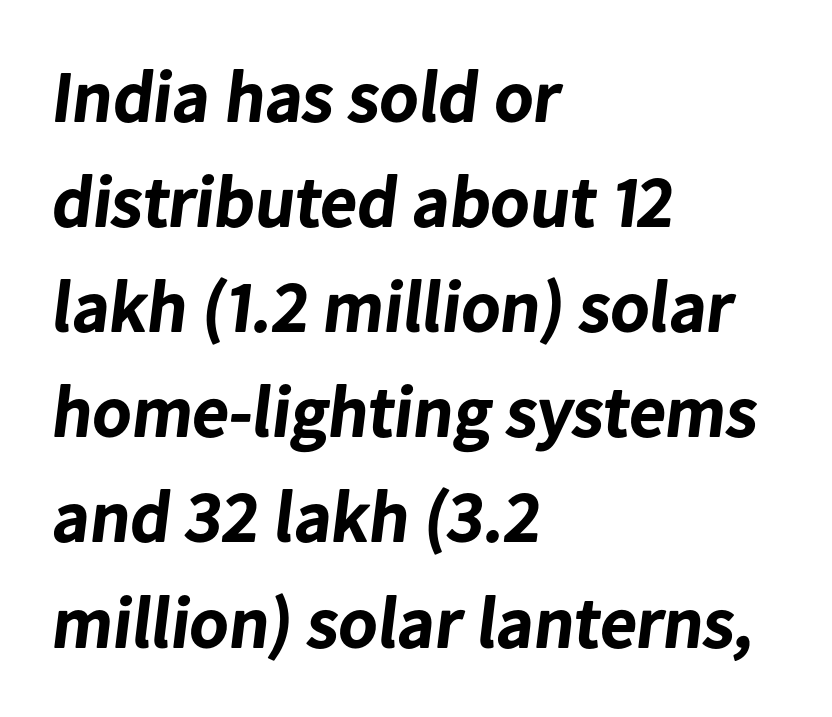
Q: Is the text bold? A: Yes.
Q: Is the typeface a serif or a sans-serif typeface? A: Sans-serif.
Q: Is the text underlined? A: No.
Q: How is the paragraph aligned? A: Left-aligned.
Q: Is the spacing between letters normal or unusually wide? A: Normal.
Q: Is the spacing between lines tight, normal or loose? A: Normal.
Q: Width (condensed, normal, or wide)? A: Normal.
Q: Stroke contrast? A: Low.
Q: x-height? A: Medium.
Q: Monospaced? A: No.
